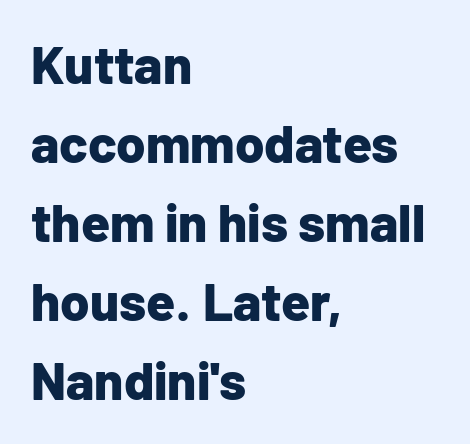
Q: Is the text bold? A: Yes.
Q: Is the text italic (slanted)? A: No, it is upright.
Q: Is the typeface a serif or a sans-serif typeface? A: Sans-serif.
Q: Is the text underlined? A: No.
Q: How is the paragraph aligned? A: Left-aligned.
Q: Is the spacing between letters normal or unusually wide? A: Normal.
Q: Is the spacing between lines tight, normal or loose? A: Normal.
Q: Width (condensed, normal, or wide)? A: Normal.
Q: Stroke contrast? A: Low.
Q: x-height? A: Medium.
Q: Monospaced? A: No.
